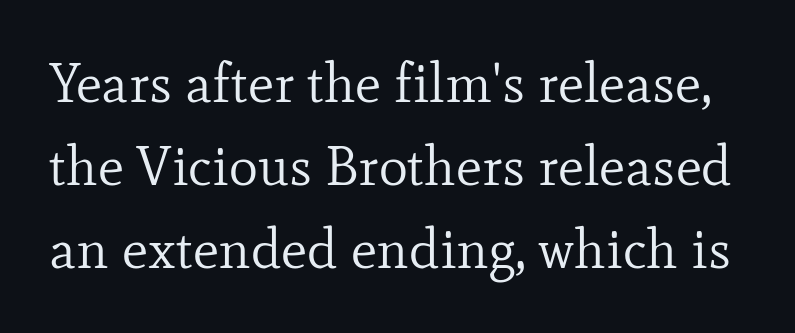
The image shows 55 px regular-weight serif type, upright; set normal line spacing (1.51x), normal letter spacing, not underlined; low stroke contrast and a small x-height.
